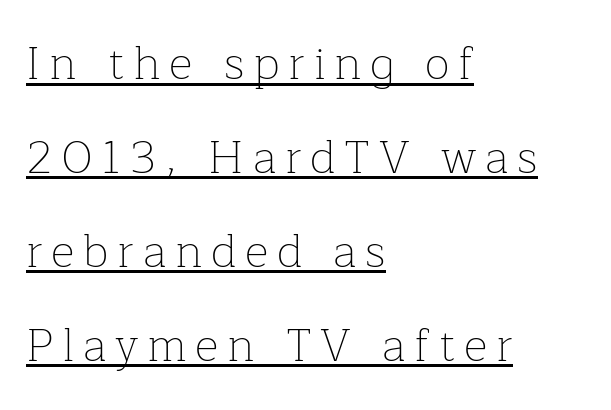
The compositor pushed each line to the left boundary. The characters display serif detailing at their extremities. Whoever set this chose breathing room over compactness in the vertical rhythm. Do the characters align in a grid? No, the font is proportional.
